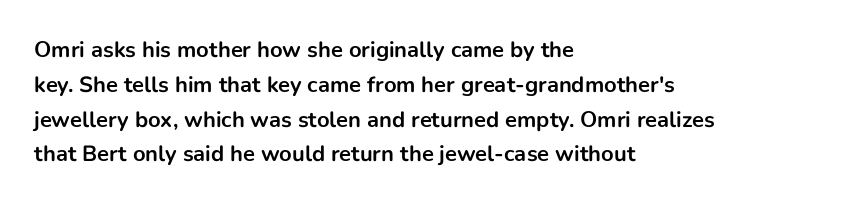
The image shows 22 px bold type, upright; set left-aligned, normal line spacing (1.58x), normal letter spacing, not underlined.
